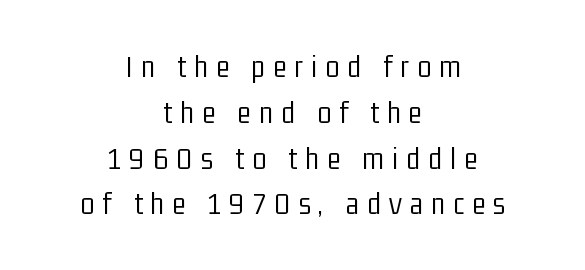
The image shows 32 px light, condensed sans-serif type, upright; set centered, normal line spacing (1.43x), unusually wide letter spacing (+0.25 em), not underlined; low stroke contrast and a medium x-height.
